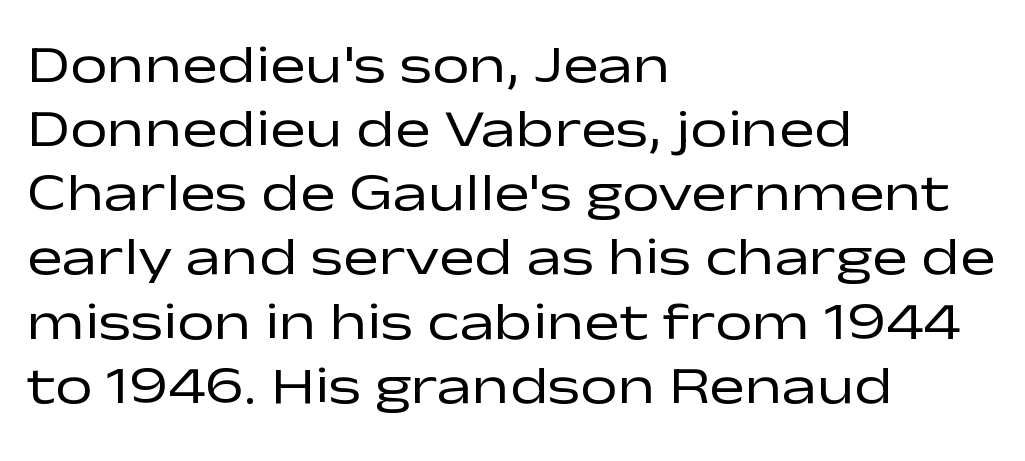
{"serif": "no", "italic": "no", "bold": "no", "weight": "regular", "width": "wide", "stroke_contrast": "low", "x_height": "medium", "monospaced": "no", "underline": "no", "align": "left", "line_spacing_ratio": 1.21, "letter_spacing": "normal", "letter_spacing_em": 0.0, "glyph_px": 53}
